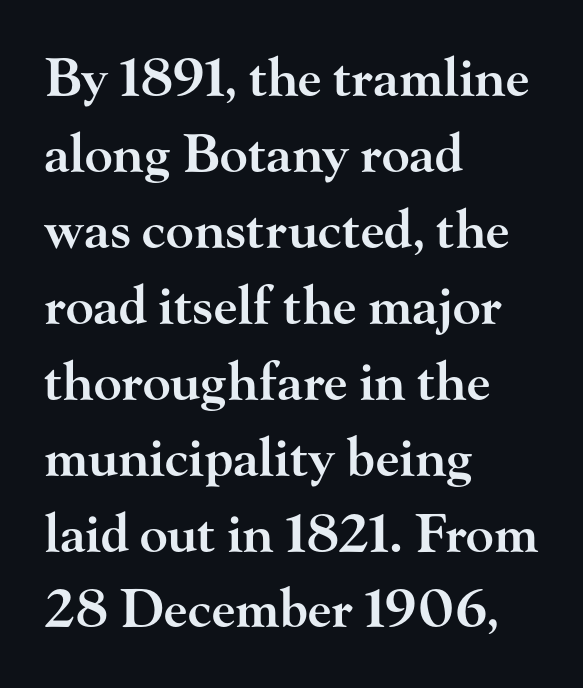
Q: Is the text bold? A: Semi-bold.
Q: Is the text italic (slanted)? A: No, it is upright.
Q: Is the typeface a serif or a sans-serif typeface? A: Serif.
Q: Is the text underlined? A: No.
Q: How is the paragraph aligned? A: Left-aligned.
Q: Is the spacing between letters normal or unusually wide? A: Normal.
Q: Is the spacing between lines tight, normal or loose? A: Normal.
Q: Width (condensed, normal, or wide)? A: Wide.
Q: Stroke contrast? A: High.
Q: x-height? A: Small.
Q: Monospaced? A: No.
